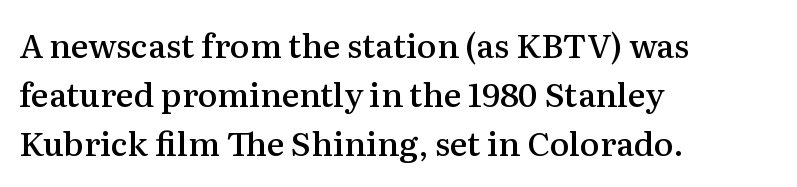
The image shows 33 px semibold serif type, upright; set left-aligned, normal line spacing (1.49x), normal letter spacing, not underlined; medium stroke contrast and a medium x-height.
